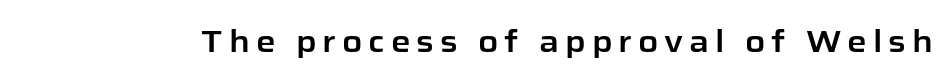
Do the characters align in a grid? No, the font is proportional. The baseline area is clear. The lettering holds an erect, upright posture throughout. Look at the bottom of the vertical strokes: they stop flat, with no serifs.
